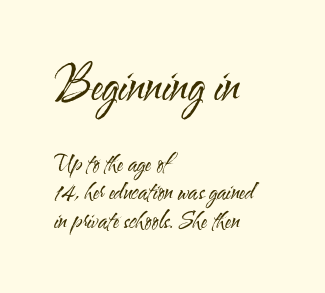
{"serif": "no", "bold": "no", "weight": "regular", "width": "condensed", "stroke_contrast": "medium", "x_height": "small", "monospaced": "no", "underline": "no", "align": "left", "line_spacing_ratio": 1.24, "letter_spacing": "normal", "letter_spacing_em": 0.0, "larger_block": "first", "size_ratio": 2.0, "glyph_px": 46}
